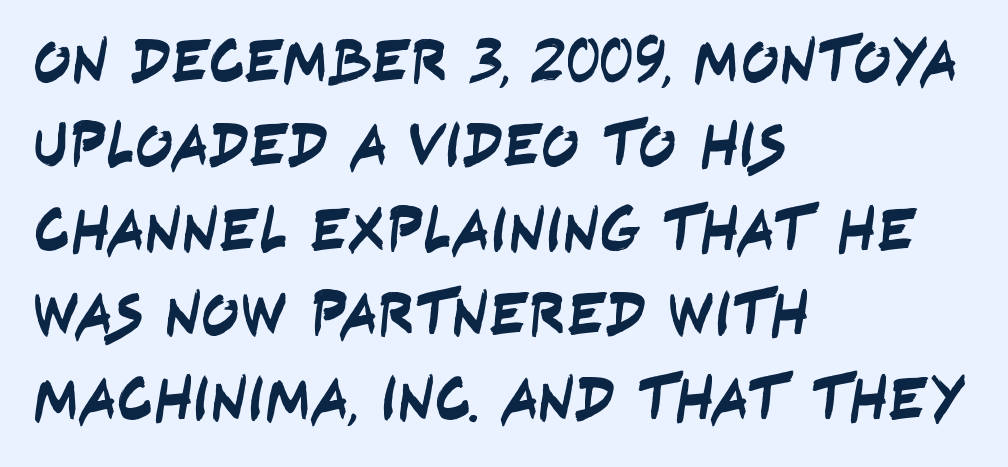
The image shows 63 px condensed sans-serif type; set left-aligned, normal line spacing (1.34x), normal letter spacing, not underlined; low stroke contrast and a large x-height.
